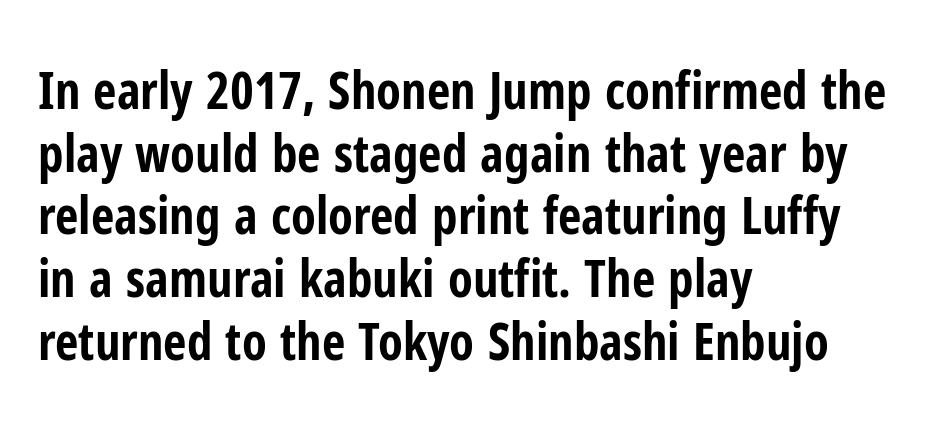
How are the letters spaced? Ordinarily, with no added tracking. Spacing verdict: proportional, widths tailored to each character. Layout note: lines flush left. Check where the strokes stop: nothing finishes them off — pure sans.
